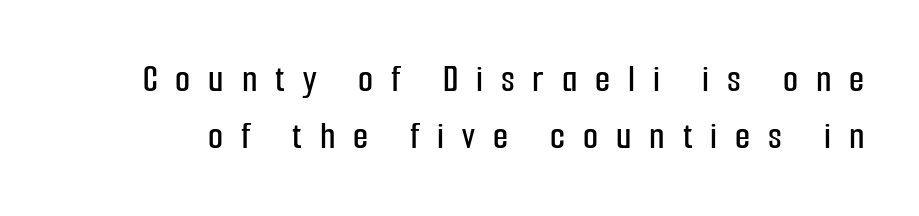
Q: Is the text italic (slanted)? A: No, it is upright.
Q: Is the typeface a serif or a sans-serif typeface? A: Sans-serif.
Q: Is the text underlined? A: No.
Q: Is the spacing between letters normal or unusually wide? A: Unusually wide.
Q: Is the spacing between lines tight, normal or loose? A: Normal.
Q: Width (condensed, normal, or wide)? A: Condensed.
Q: Stroke contrast? A: Low.
Q: x-height? A: Medium.
Q: Monospaced? A: No.
